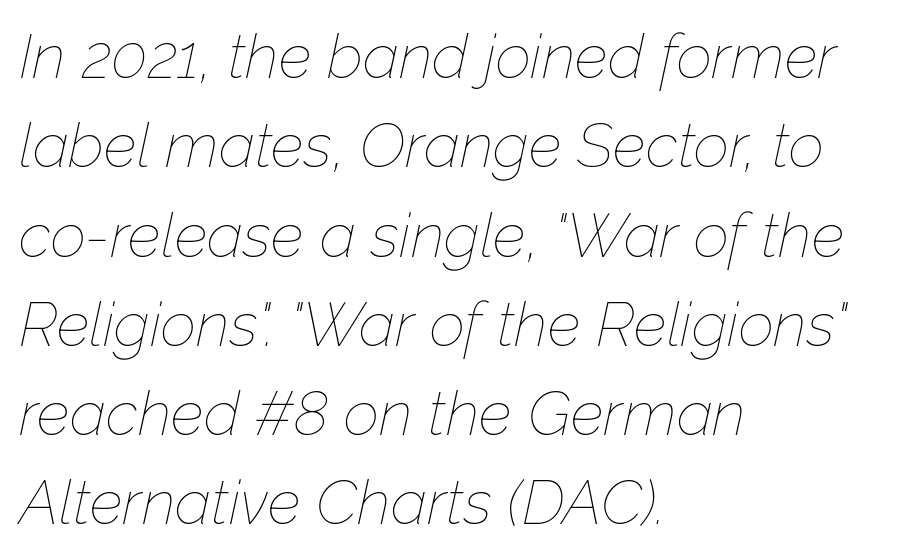
The glyphs look as if they've been sheared to an angle. One-word summary of the alignment: left. Note the varied advance widths — an 'i' is clearly narrower than an 'm'. Tracking value appears to be zero — textbook default spacing.
